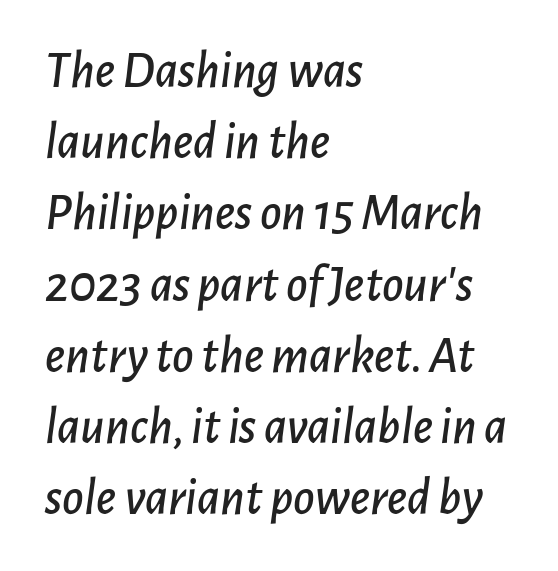
{"italic": "yes", "lean": "right", "slant_degrees": 7, "width": "normal", "stroke_contrast": "low", "x_height": "medium", "monospaced": "no", "underline": "no", "align": "left", "line_spacing": "normal", "line_spacing_ratio": 1.37, "letter_spacing": "normal", "letter_spacing_em": 0.0, "glyph_px": 52}
